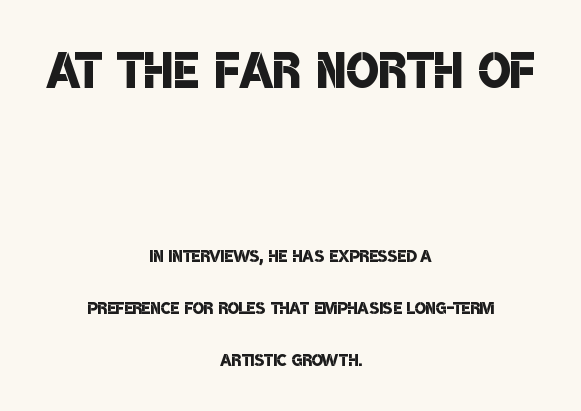
The image shows 68 px semibold, condensed sans-serif type; set centered, loose line spacing (2.25x), normal letter spacing, not underlined; the first (top) block is 2.96x larger; low stroke contrast and a large x-height.
